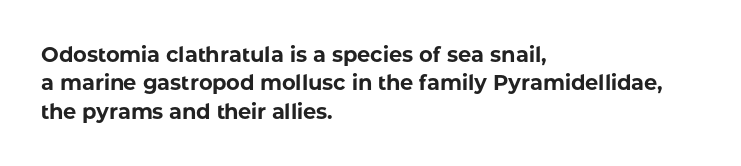
{"italic": "no", "bold": "yes", "underline": "no", "align": "left", "line_spacing": "normal", "line_spacing_ratio": 1.35, "letter_spacing": "normal", "letter_spacing_em": 0.0, "glyph_px": 21}
